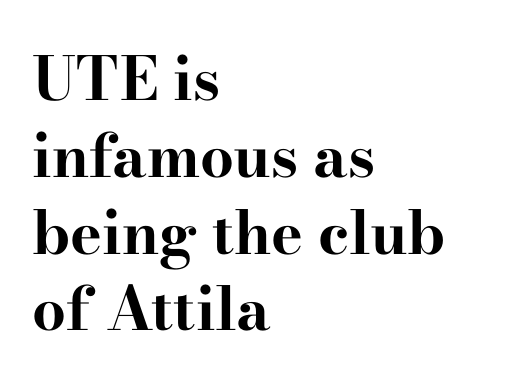
{"serif": "yes", "italic": "no", "bold": "yes", "weight": "bold", "width": "wide", "stroke_contrast": "high", "x_height": "small", "monospaced": "no", "underline": "no", "align": "left", "line_spacing": "normal", "line_spacing_ratio": 1.28, "letter_spacing": "normal", "letter_spacing_em": 0.0, "glyph_px": 60}
